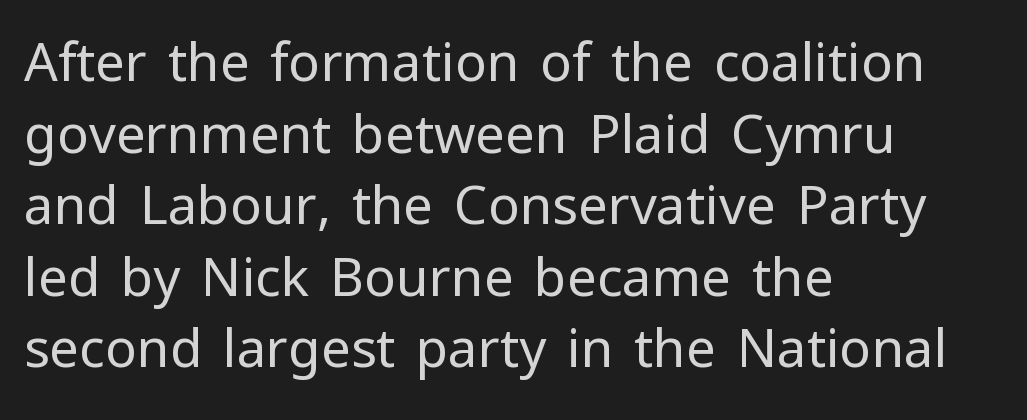
The image shows 53 px regular-weight sans-serif type, upright; set left-aligned, normal line spacing (1.35x), normal letter spacing, not underlined; low stroke contrast and a medium x-height.
